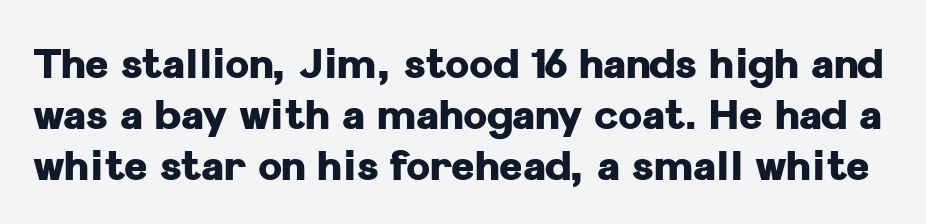
Q: Is the text bold? A: Yes.
Q: Is the text italic (slanted)? A: No, it is upright.
Q: Is the typeface a serif or a sans-serif typeface? A: Sans-serif.
Q: Is the text underlined? A: No.
Q: Is the spacing between letters normal or unusually wide? A: Normal.
Q: Is the spacing between lines tight, normal or loose? A: Normal.
Q: Width (condensed, normal, or wide)? A: Normal.
Q: Stroke contrast? A: Low.
Q: x-height? A: Medium.
Q: Monospaced? A: No.
